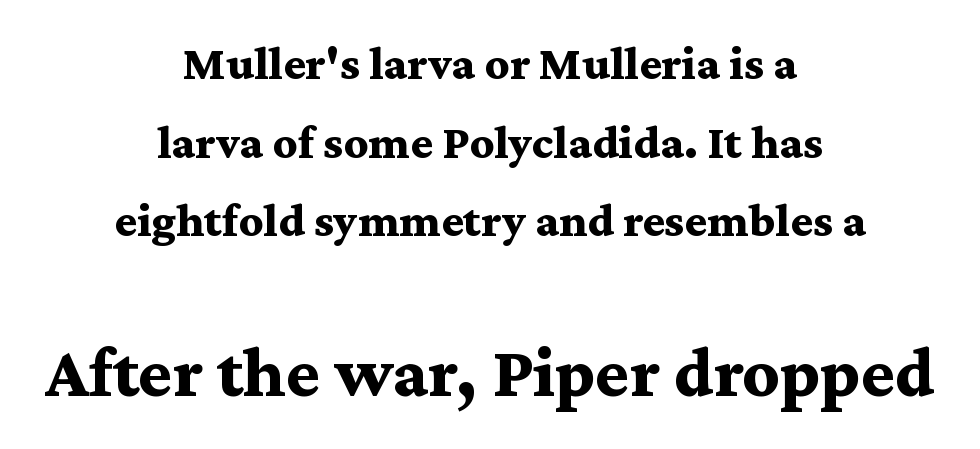
Q: Is the text bold? A: Yes.
Q: Is the text italic (slanted)? A: No, it is upright.
Q: Is the typeface a serif or a sans-serif typeface? A: Serif.
Q: Is the text underlined? A: No.
Q: How is the paragraph aligned? A: Centered.
Q: Is the spacing between letters normal or unusually wide? A: Normal.
Q: Is the spacing between lines tight, normal or loose? A: Normal.
Q: Which block of text is set in a larger size, the first (top) or the second (bottom)? A: The second (bottom) one.
Q: Width (condensed, normal, or wide)? A: Wide.
Q: Stroke contrast? A: Medium.
Q: x-height? A: Medium.
Q: Monospaced? A: No.
